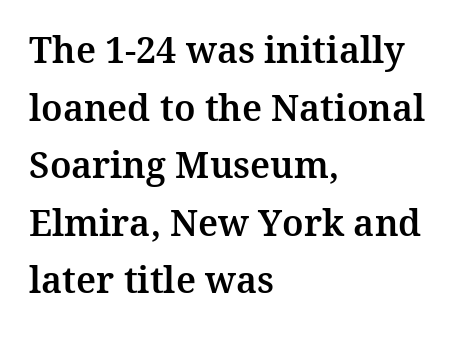
The image shows 36 px serif type, upright; set left-aligned, normal line spacing (1.6x), normal letter spacing, not underlined; medium stroke contrast and a medium x-height.
